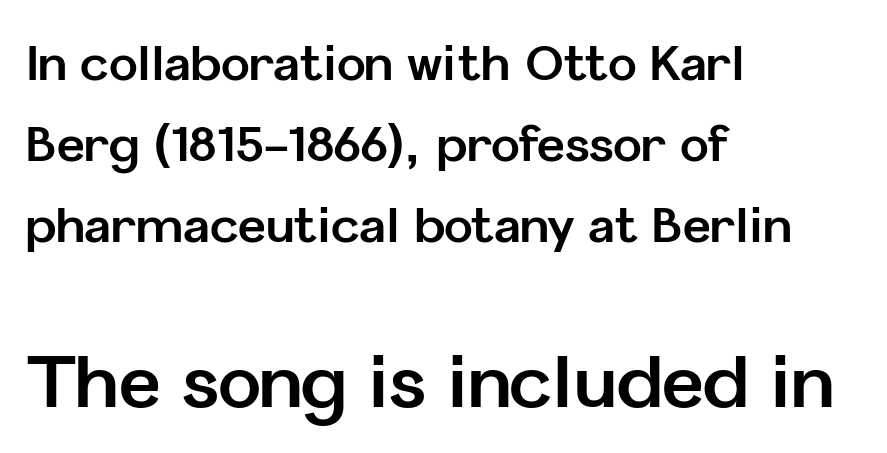
The image shows 72 px bold sans-serif type, upright; set left-aligned, normal line spacing (1.69x), normal letter spacing, not underlined; the second (bottom) block is 1.5x larger; low stroke contrast and a medium x-height.
